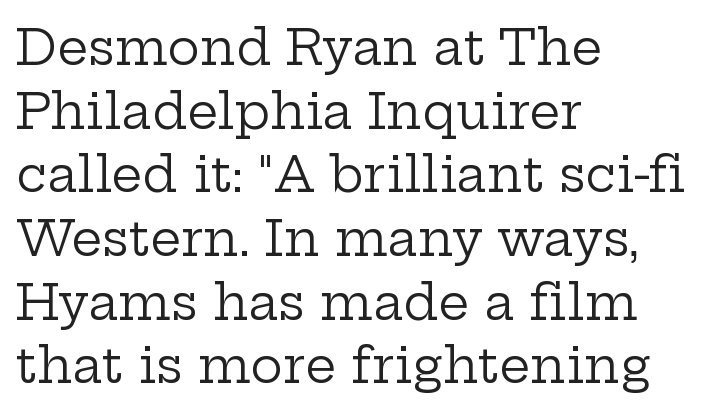
Q: Is the text bold? A: No.
Q: Is the text italic (slanted)? A: No, it is upright.
Q: Is the typeface a serif or a sans-serif typeface? A: Serif.
Q: Is the text underlined? A: No.
Q: How is the paragraph aligned? A: Left-aligned.
Q: Is the spacing between letters normal or unusually wide? A: Normal.
Q: Is the spacing between lines tight, normal or loose? A: Normal.
Q: Width (condensed, normal, or wide)? A: Wide.
Q: Stroke contrast? A: Low.
Q: x-height? A: Medium.
Q: Monospaced? A: No.
